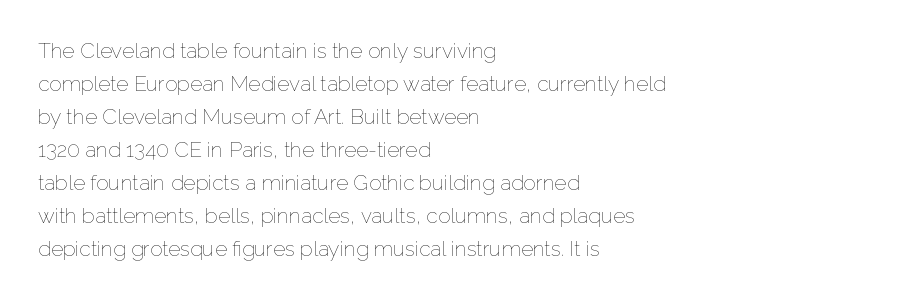
{"italic": "no", "bold": "no", "underline": "no", "align": "left", "line_spacing": "normal", "line_spacing_ratio": 1.57, "letter_spacing": "normal", "letter_spacing_em": 0.0, "glyph_px": 21}
